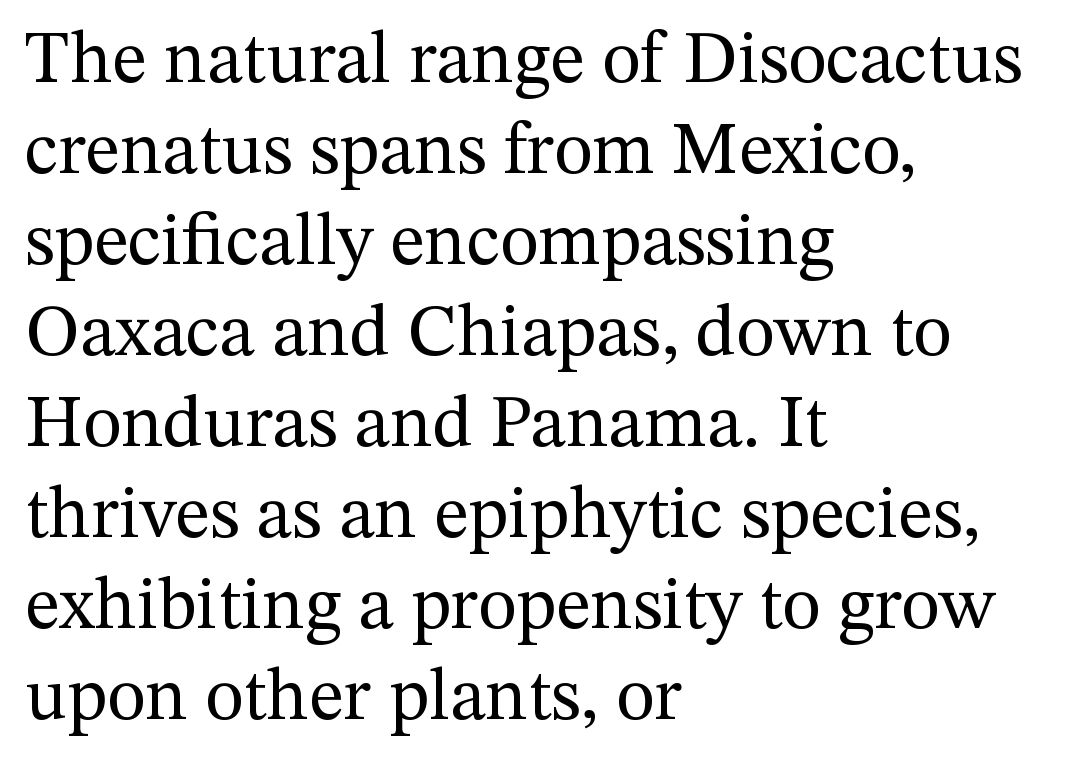
You can tell from the footed stems that serif type was used. The rag falls on the right side of this text block. Summary of weight: not heavy and not bold. Looks like regular typesetting: each glyph gets only the width it needs. No italicization has been applied; the sample stays upright. This rendering features lettering with no underline.
